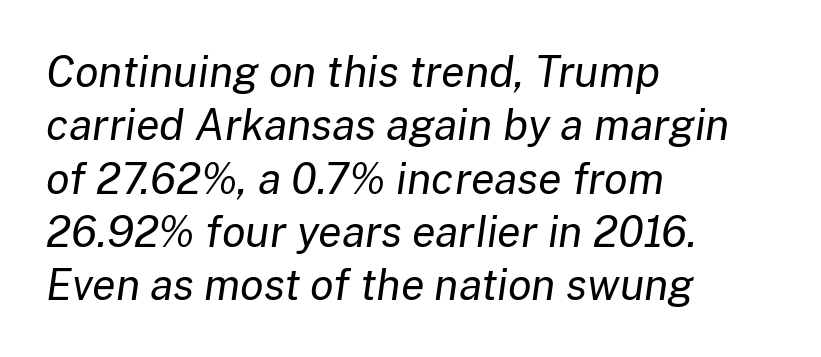
Q: Is the text bold? A: No.
Q: Is the text italic (slanted)? A: Yes, it leans right by about 8 degrees.
Q: Is the text underlined? A: No.
Q: How is the paragraph aligned? A: Left-aligned.
Q: Is the spacing between letters normal or unusually wide? A: Normal.
Q: Width (condensed, normal, or wide)? A: Normal.
Q: Stroke contrast? A: Low.
Q: x-height? A: Medium.
Q: Monospaced? A: No.
